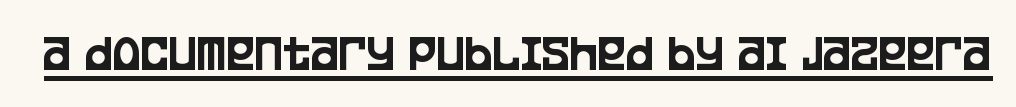
The image shows 53 px condensed sans-serif type, upright; set normal letter spacing, underlined; low stroke contrast and a large x-height.
